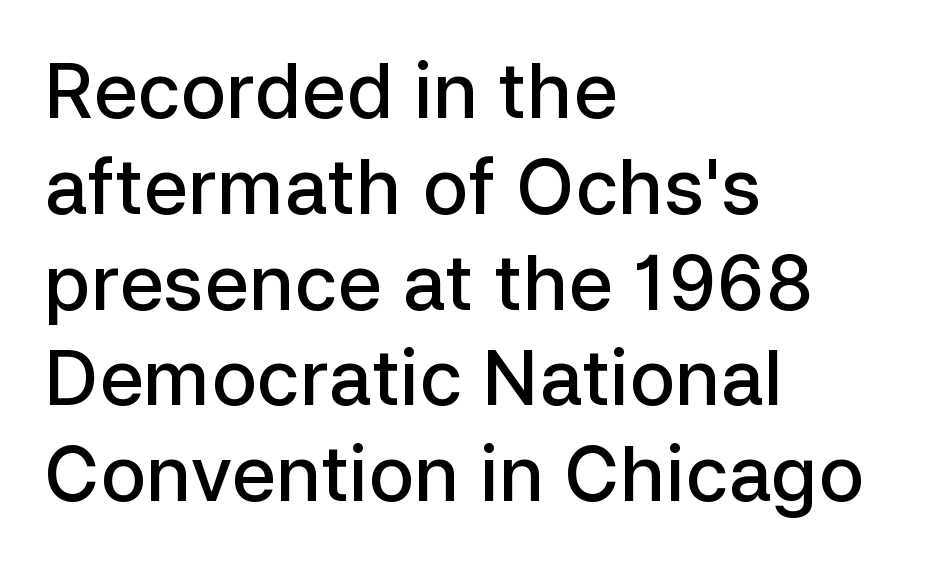
{"serif": "no", "italic": "no", "bold": "semi", "weight": "semibold", "width": "normal", "stroke_contrast": "low", "x_height": "medium", "monospaced": "no", "underline": "no", "align": "left", "line_spacing": "normal", "line_spacing_ratio": 1.26, "letter_spacing": "normal", "letter_spacing_em": 0.0, "glyph_px": 76}
